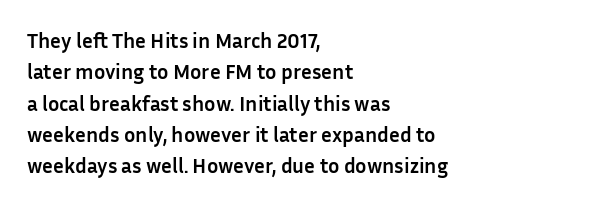
The passage shown is emphatically bold. The specimen reads as upright at a glance. Alignment: flush left. What stands out about the letter spacing? Nothing — it is the standard amount. The block of text has a typical density, with ordinary space between rows. The words here are not underlined.
